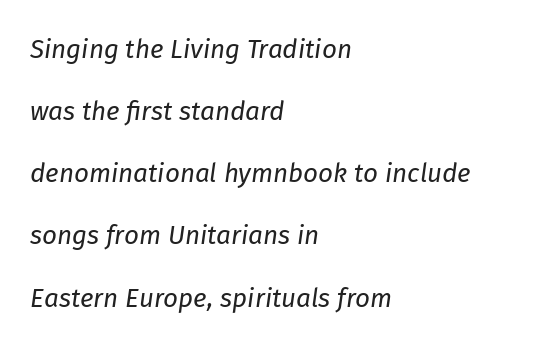
The image shows 26 px text type, italic (leaning right); set left-aligned, loose line spacing (2.39x), normal letter spacing, not underlined.
